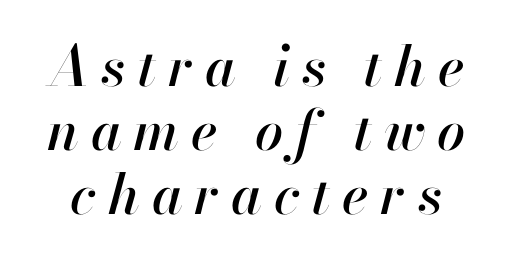
{"italic": "yes", "lean": "right", "slant_degrees": 13, "width": "normal", "stroke_contrast": "high", "x_height": "small", "monospaced": "no", "underline": "no", "line_spacing": "tight", "line_spacing_ratio": 1.14, "letter_spacing": "wide", "letter_spacing_em": 0.21, "glyph_px": 56}
